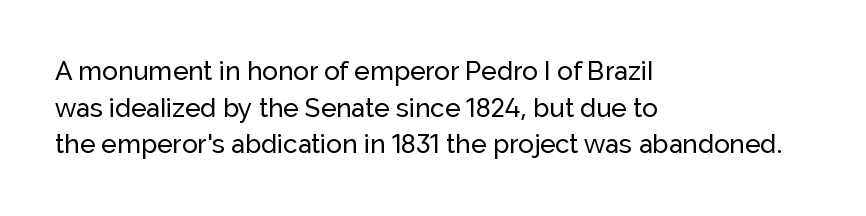
The image shows 26 px text type, upright; set left-aligned, normal line spacing (1.41x), normal letter spacing, not underlined.
